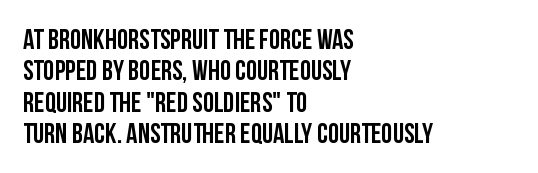
The space beneath each line is pristine and unruled. You can tell from the bare stems that sans-serif type was used. Varying glyph widths throughout — classic text-font behaviour. Does the copy run flush right? No — it runs flush left. The axis of the letterforms is exactly vertical. Words appear dense and cohesive because spacing is normal.
